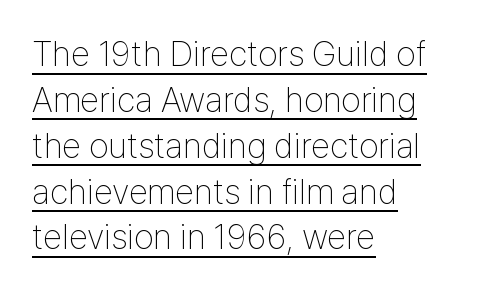
{"serif": "no", "italic": "no", "bold": "no", "weight": "thin", "width": "condensed", "stroke_contrast": "low", "x_height": "medium", "monospaced": "no", "underline": "yes", "align": "left", "line_spacing": "normal", "line_spacing_ratio": 1.31, "letter_spacing": "normal", "letter_spacing_em": 0.0, "glyph_px": 35}
